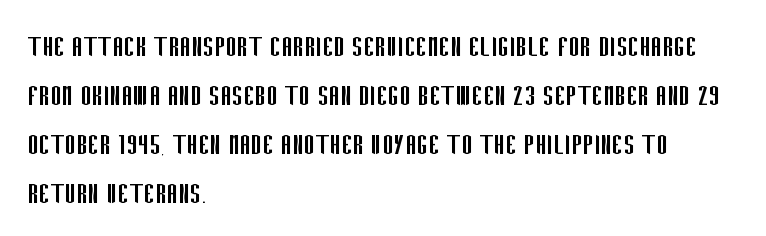
Q: Is the text bold? A: No.
Q: Is the text italic (slanted)? A: No, it is upright.
Q: Is the typeface a serif or a sans-serif typeface? A: Sans-serif.
Q: Is the text underlined? A: No.
Q: How is the paragraph aligned? A: Left-aligned.
Q: Is the spacing between letters normal or unusually wide? A: Normal.
Q: Is the spacing between lines tight, normal or loose? A: Normal.
Q: Width (condensed, normal, or wide)? A: Condensed.
Q: Stroke contrast? A: Low.
Q: x-height? A: Large.
Q: Monospaced? A: No.
